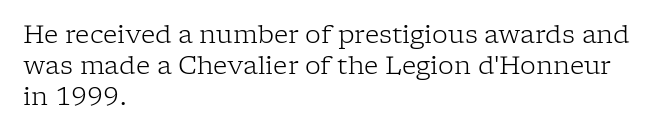
The image shows 25 px text type, upright; set left-aligned, normal line spacing (1.25x), normal letter spacing, not underlined.
